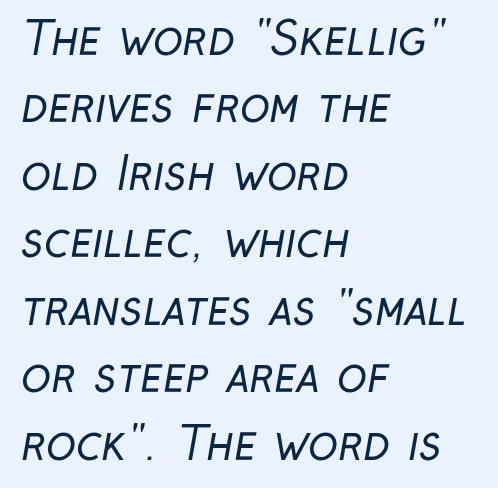
Q: Is the text bold? A: No.
Q: Is the typeface a serif or a sans-serif typeface? A: Sans-serif.
Q: Is the text underlined? A: No.
Q: How is the paragraph aligned? A: Left-aligned.
Q: Is the spacing between letters normal or unusually wide? A: Normal.
Q: Is the spacing between lines tight, normal or loose? A: Normal.
Q: Width (condensed, normal, or wide)? A: Condensed.
Q: Stroke contrast? A: Low.
Q: x-height? A: Medium.
Q: Monospaced? A: No.
